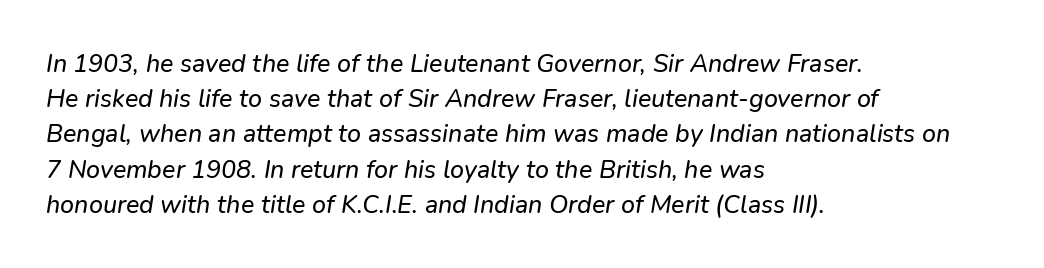
The image shows 25 px text type; set left-aligned, normal line spacing (1.41x), normal letter spacing, not underlined.
